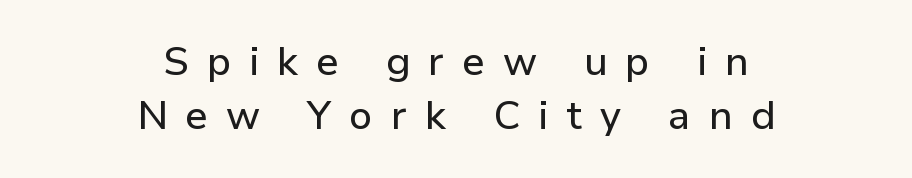
Q: Is the text italic (slanted)? A: No, it is upright.
Q: Is the typeface a serif or a sans-serif typeface? A: Sans-serif.
Q: Is the text underlined? A: No.
Q: How is the paragraph aligned? A: Centered.
Q: Is the spacing between letters normal or unusually wide? A: Unusually wide.
Q: Is the spacing between lines tight, normal or loose? A: Normal.
Q: Width (condensed, normal, or wide)? A: Normal.
Q: Stroke contrast? A: Low.
Q: x-height? A: Medium.
Q: Monospaced? A: No.
